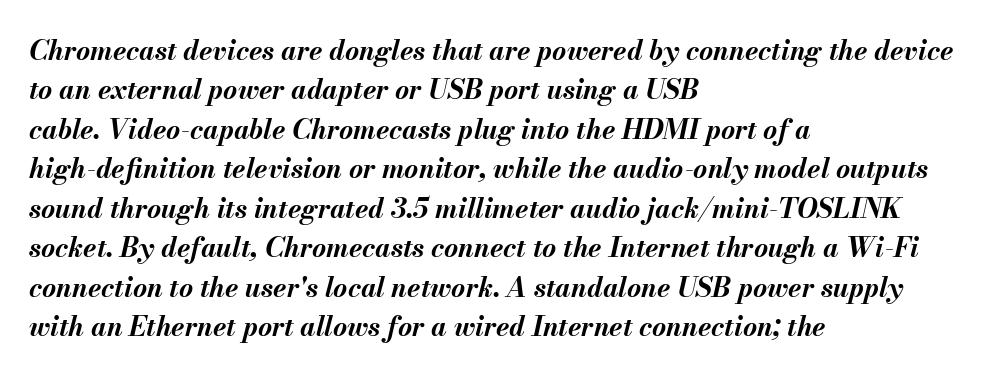
Q: Is the text bold? A: Yes.
Q: Is the text italic (slanted)? A: Yes, it leans right by about 13 degrees.
Q: Is the text underlined? A: No.
Q: How is the paragraph aligned? A: Left-aligned.
Q: Is the spacing between letters normal or unusually wide? A: Normal.
Q: Is the spacing between lines tight, normal or loose? A: Normal.
